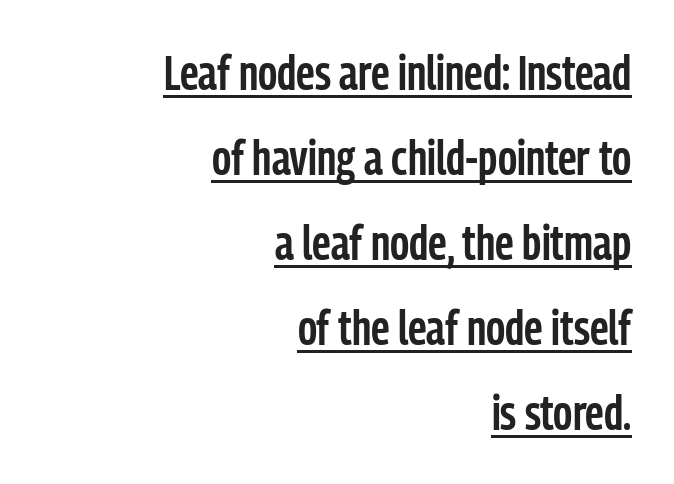
The image shows 48 px semibold, condensed sans-serif type, upright; set right-aligned, line spacing 1.77x, normal letter spacing, underlined; low stroke contrast and a medium x-height.
